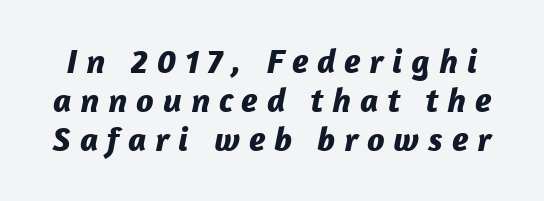
Vertically, the passage feels compressed, each row crowding the next. Tracking value appears strongly positive — letters spread wide. Glance below the letters and you will spot only blank space. Strong, thick strokes mark this as bold type. Notice how the stems are inclined rather than vertical — that's the hallmark of italics.
